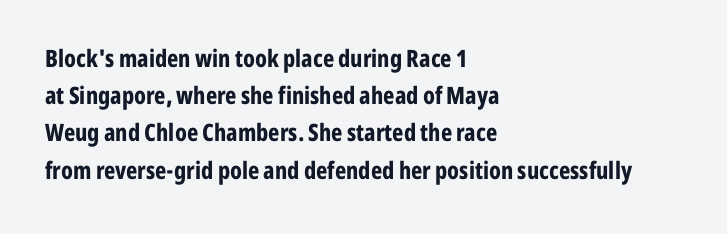
The image shows 24 px bold type, upright; set left-aligned, normal line spacing (1.55x), normal letter spacing, not underlined.
